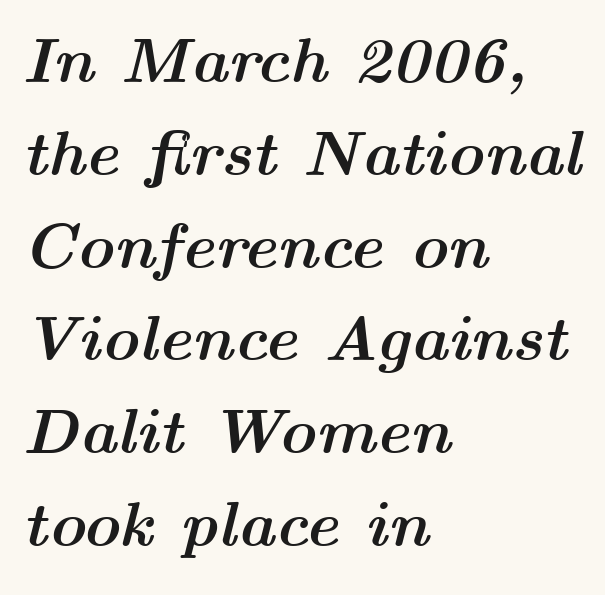
Tracking value appears to be zero — textbook default spacing. Emphasis by weight is at full strength: bold. The axis of the letterforms is tilted away from vertical. Any mark beneath the type? The region is blank. Varying glyph widths throughout — classic text-font behaviour. The lines in this sample share a left origin and differ only in where they stop.
